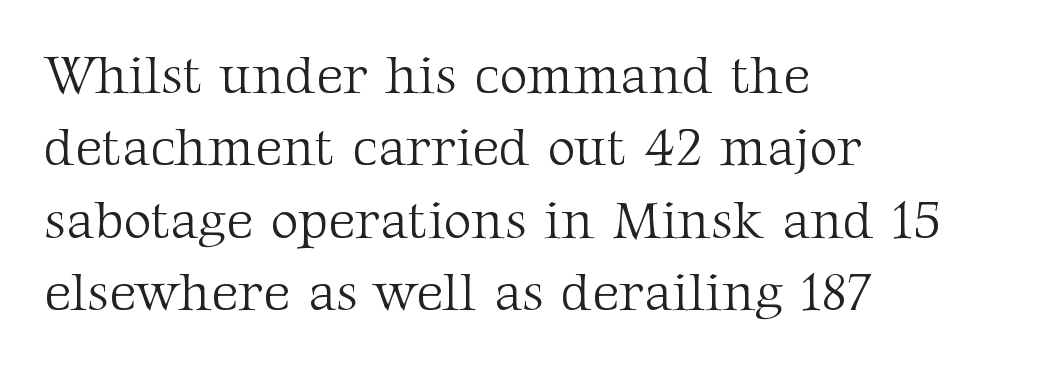
The image shows 54 px light serif type, upright; set left-aligned, normal line spacing (1.34x), normal letter spacing, not underlined; medium stroke contrast and a medium x-height.
